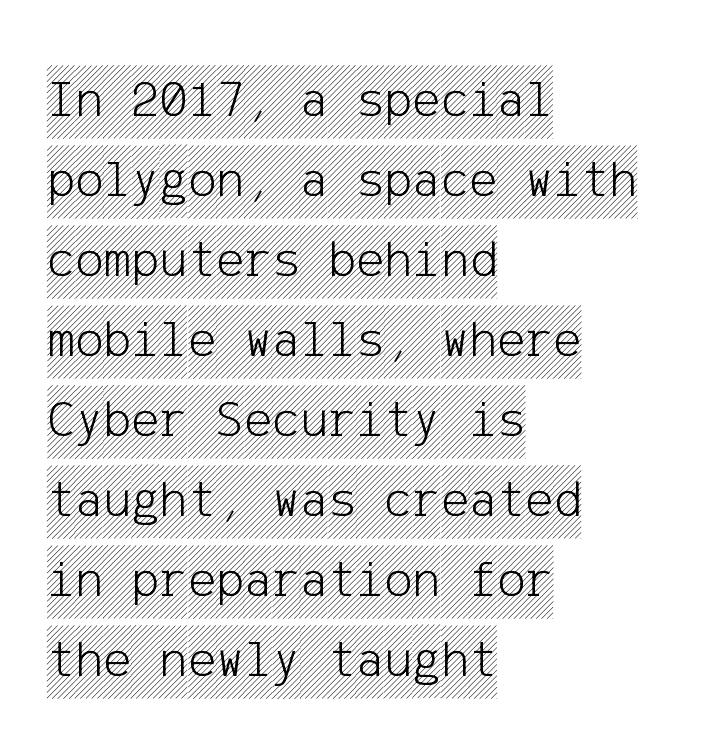
{"italic": "no", "width": "condensed", "x_height": "large", "underline": "no", "align": "left", "line_spacing": "normal", "line_spacing_ratio": 1.51, "letter_spacing": "normal", "letter_spacing_em": 0.0, "glyph_px": 53}
